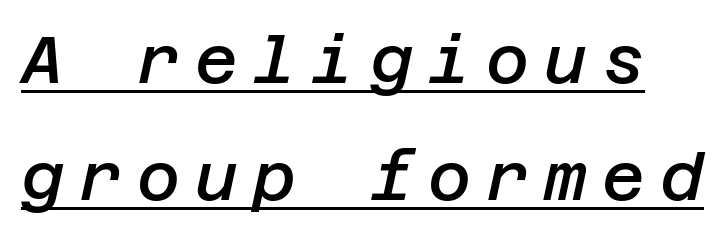
Q: Is the text bold? A: Semi-bold.
Q: Is the text italic (slanted)? A: Yes, it leans right by about 12 degrees.
Q: Is the text underlined? A: Yes.
Q: Is the spacing between letters normal or unusually wide? A: Unusually wide.
Q: Width (condensed, normal, or wide)? A: Normal.
Q: Stroke contrast? A: Low.
Q: x-height? A: Large.
